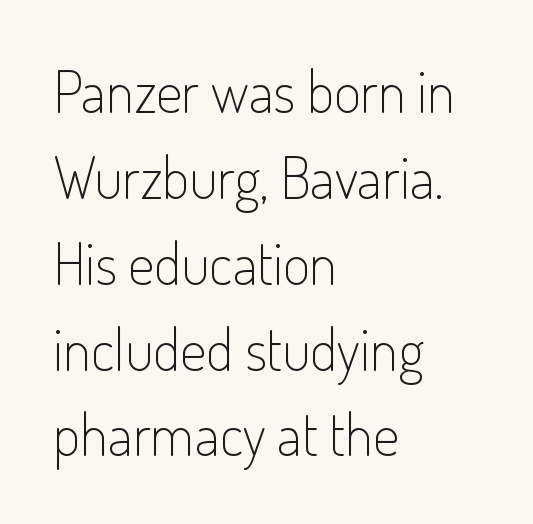
Q: Is the text bold? A: No.
Q: Is the text italic (slanted)? A: No, it is upright.
Q: Is the typeface a serif or a sans-serif typeface? A: Sans-serif.
Q: Is the text underlined? A: No.
Q: How is the paragraph aligned? A: Left-aligned.
Q: Is the spacing between letters normal or unusually wide? A: Normal.
Q: Is the spacing between lines tight, normal or loose? A: Normal.
Q: Width (condensed, normal, or wide)? A: Condensed.
Q: Stroke contrast? A: Low.
Q: x-height? A: Small.
Q: Monospaced? A: No.
